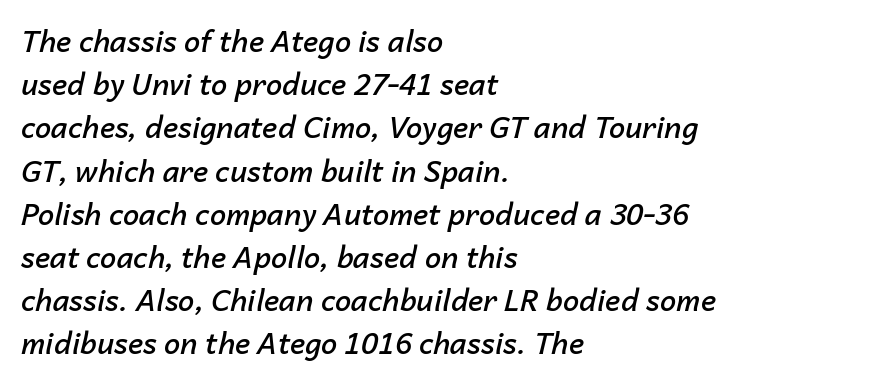
The image shows 29 px semibold type, italic (leaning right); set left-aligned, normal line spacing (1.49x), normal letter spacing, not underlined; low stroke contrast and a medium x-height.
